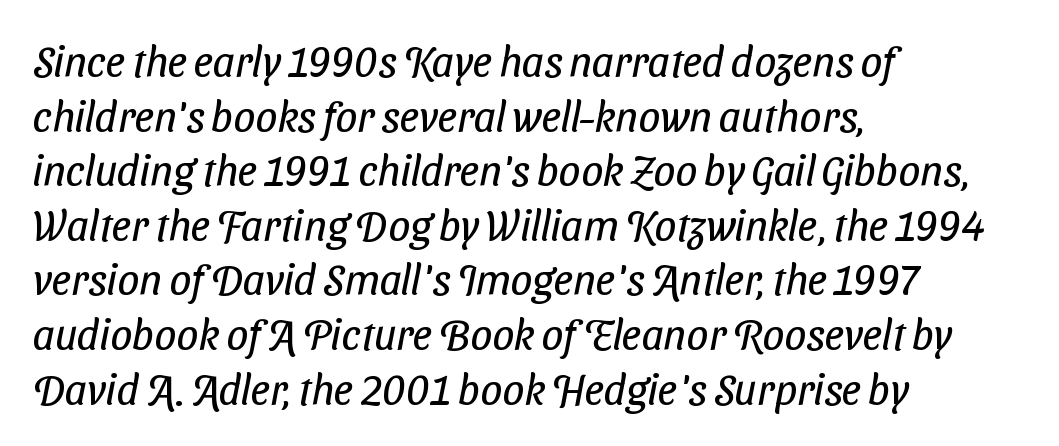
Q: Is the text bold? A: No.
Q: Is the typeface a serif or a sans-serif typeface? A: Sans-serif.
Q: Is the text underlined? A: No.
Q: How is the paragraph aligned? A: Left-aligned.
Q: Is the spacing between letters normal or unusually wide? A: Normal.
Q: Is the spacing between lines tight, normal or loose? A: Normal.
Q: Width (condensed, normal, or wide)? A: Condensed.
Q: Stroke contrast? A: Low.
Q: x-height? A: Medium.
Q: Monospaced? A: No.
